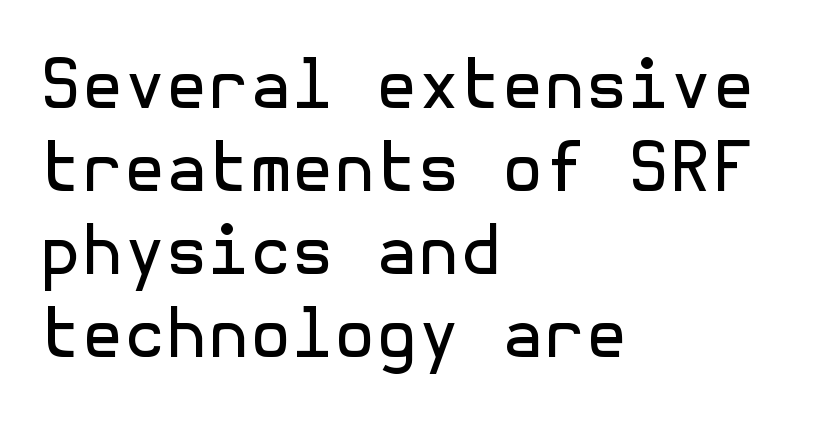
Q: Is the text bold? A: No.
Q: Is the text italic (slanted)? A: No, it is upright.
Q: Is the typeface a serif or a sans-serif typeface? A: Sans-serif.
Q: Is the text underlined? A: No.
Q: How is the paragraph aligned? A: Left-aligned.
Q: Is the spacing between letters normal or unusually wide? A: Normal.
Q: Width (condensed, normal, or wide)? A: Normal.
Q: x-height? A: Medium.
